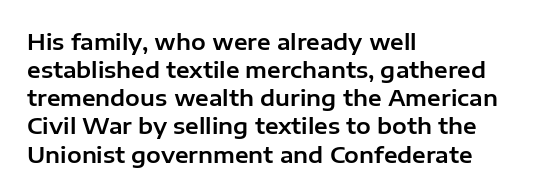
The image shows 22 px text type, upright; set left-aligned, normal line spacing (1.28x), normal letter spacing, not underlined.
